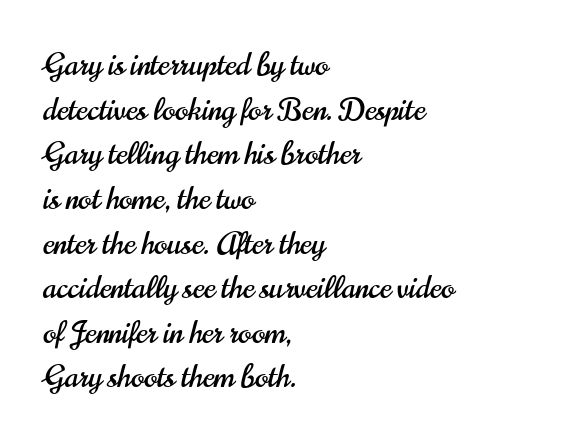
The image shows 31 px condensed sans-serif type; set left-aligned, normal line spacing (1.44x), normal letter spacing, not underlined; high stroke contrast and a small x-height.
